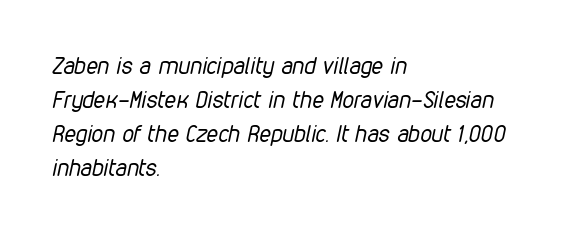
The image shows 23 px text type, italic (leaning right); set left-aligned, normal line spacing (1.48x), normal letter spacing, not underlined.
